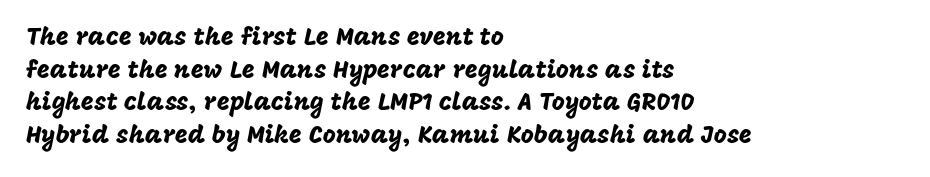
Q: Is the text italic (slanted)? A: Yes.
Q: Is the text underlined? A: No.
Q: How is the paragraph aligned? A: Left-aligned.
Q: Is the spacing between letters normal or unusually wide? A: Normal.
Q: Is the spacing between lines tight, normal or loose? A: Normal.
